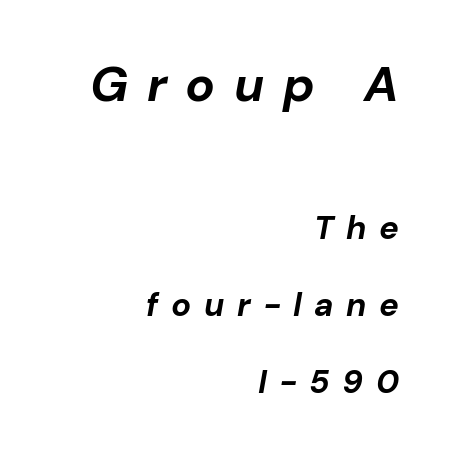
Q: Is the text bold? A: Yes.
Q: Is the text italic (slanted)? A: Yes, it leans right by about 10 degrees.
Q: Is the text underlined? A: No.
Q: How is the paragraph aligned? A: Right-aligned.
Q: Is the spacing between letters normal or unusually wide? A: Unusually wide.
Q: Is the spacing between lines tight, normal or loose? A: Loose.
Q: Which block of text is set in a larger size, the first (top) or the second (bottom)? A: The first (top) one.
Q: Width (condensed, normal, or wide)? A: Normal.
Q: Stroke contrast? A: Low.
Q: x-height? A: Medium.
Q: Monospaced? A: No.
